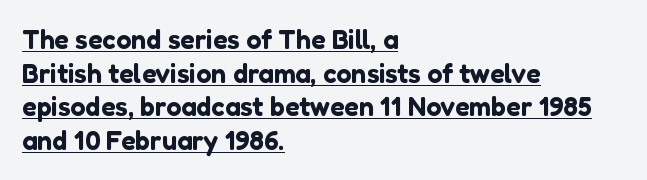
{"italic": "no", "underline": "yes", "align": "left", "line_spacing": "normal", "line_spacing_ratio": 1.25, "letter_spacing": "normal", "letter_spacing_em": 0.0, "glyph_px": 27}
